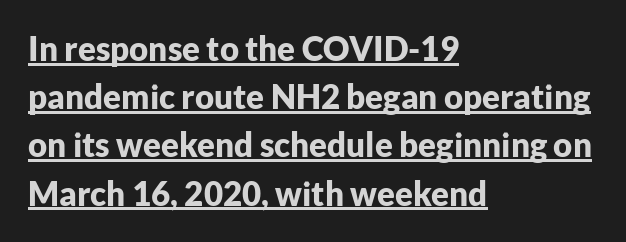
The image shows 33 px bold sans-serif type, upright; set left-aligned, normal line spacing (1.46x), normal letter spacing, underlined; low stroke contrast and a medium x-height.
